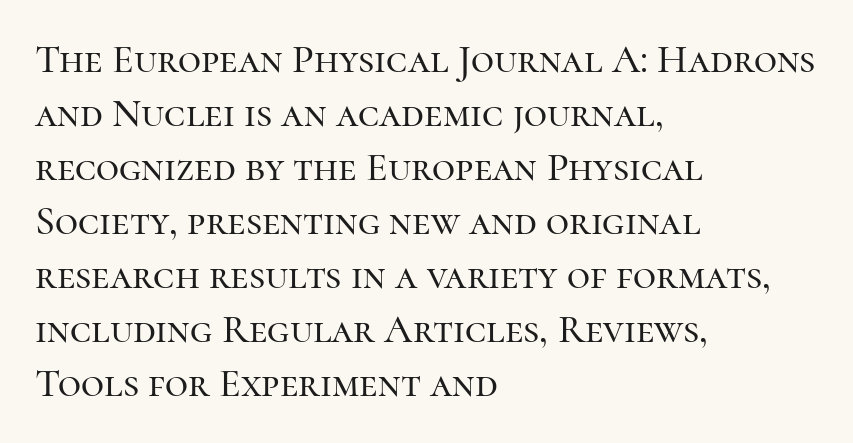
The zone under the glyphs is completely vacant. Tracking here is standard; glyphs follow each other at the usual distance. Students, observe: this is what conventionally led text looks like. The lines in this sample share a left origin and differ only in where they stop. Spacing verdict: proportional, widths tailored to each character. This sample uses an upright cut, with every glyph sitting square on the baseline.
